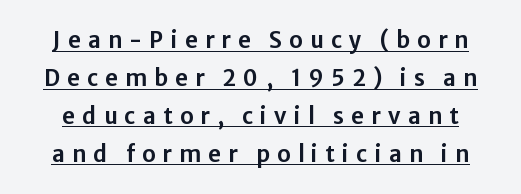
Q: Is the text italic (slanted)? A: No, it is upright.
Q: Is the text underlined? A: Yes.
Q: Is the spacing between letters normal or unusually wide? A: Unusually wide.
